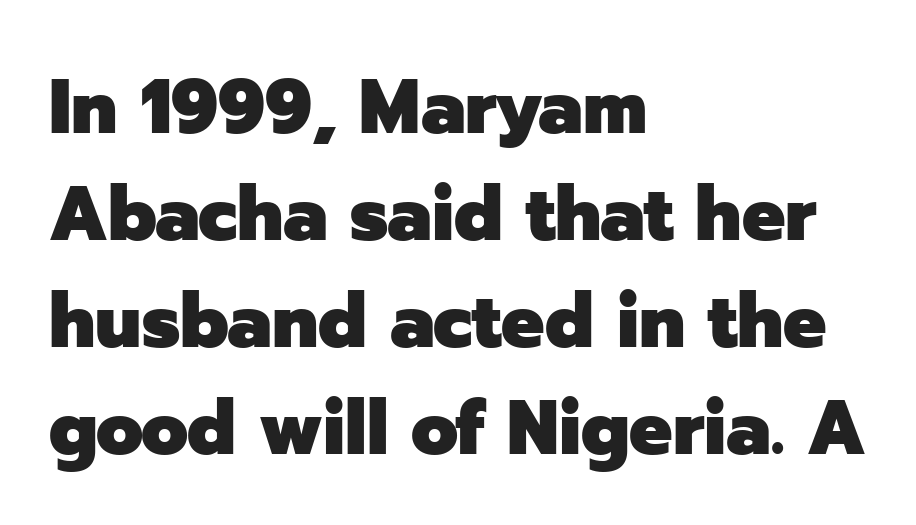
The image shows 76 px heavy sans-serif type, upright; set left-aligned, normal line spacing (1.41x), normal letter spacing, not underlined; low stroke contrast and a medium x-height.
